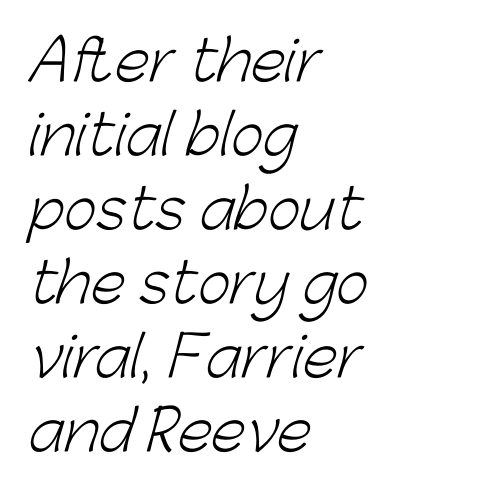
The image shows 56 px light sans-serif type; set left-aligned, normal line spacing (1.32x), normal letter spacing, not underlined; low stroke contrast and a medium x-height.
